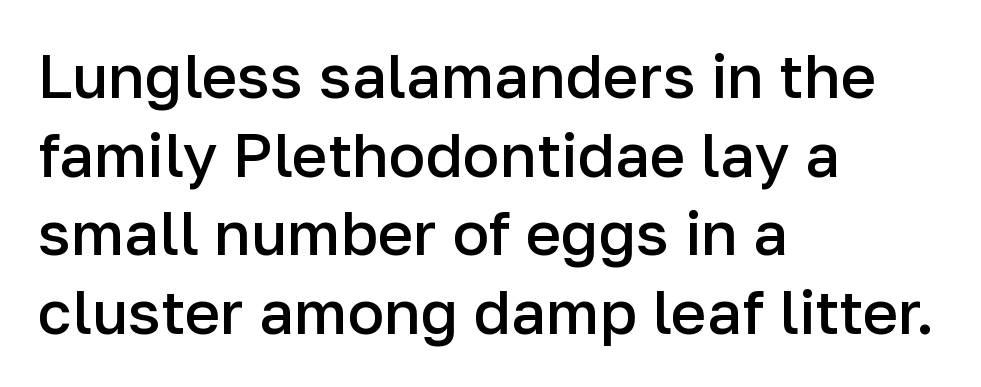
Q: Is the text bold? A: Semi-bold.
Q: Is the text italic (slanted)? A: No, it is upright.
Q: Is the typeface a serif or a sans-serif typeface? A: Sans-serif.
Q: Is the text underlined? A: No.
Q: How is the paragraph aligned? A: Left-aligned.
Q: Is the spacing between letters normal or unusually wide? A: Normal.
Q: Is the spacing between lines tight, normal or loose? A: Normal.
Q: Width (condensed, normal, or wide)? A: Normal.
Q: Stroke contrast? A: Low.
Q: x-height? A: Medium.
Q: Monospaced? A: No.
